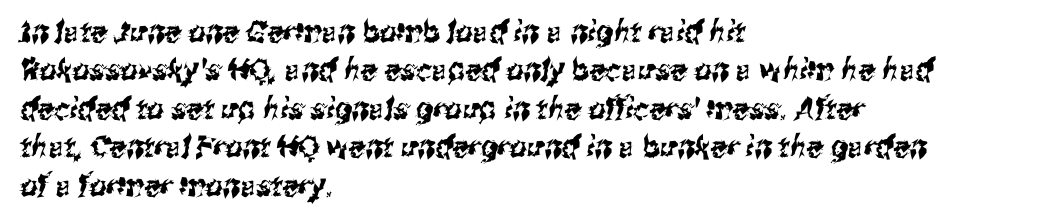
The image shows 30 px condensed sans-serif type; set left-aligned, normal line spacing (1.28x), normal letter spacing, not underlined; medium stroke contrast and a medium x-height.
